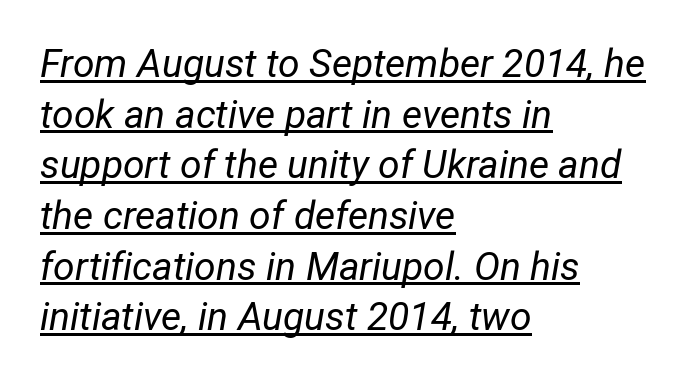
The image shows 39 px regular-weight, condensed type, italic (leaning right); set left-aligned, normal line spacing (1.3x), normal letter spacing, underlined; low stroke contrast and a medium x-height.
